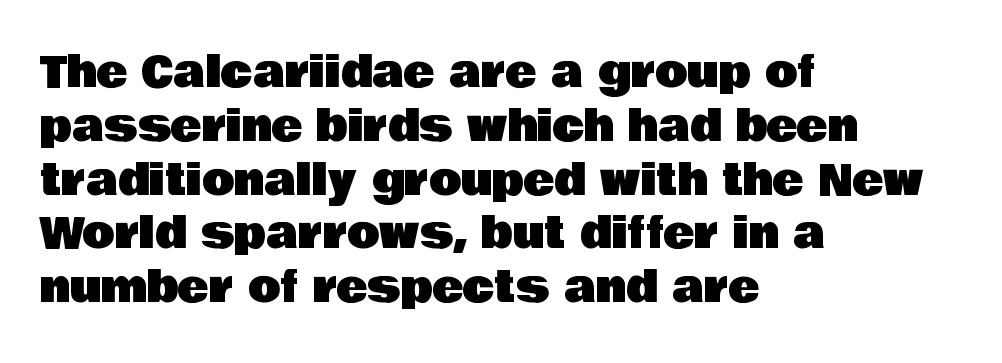
The image shows 42 px sans-serif type, upright; set left-aligned, normal line spacing (1.28x), normal letter spacing, not underlined; low stroke contrast and a large x-height.
